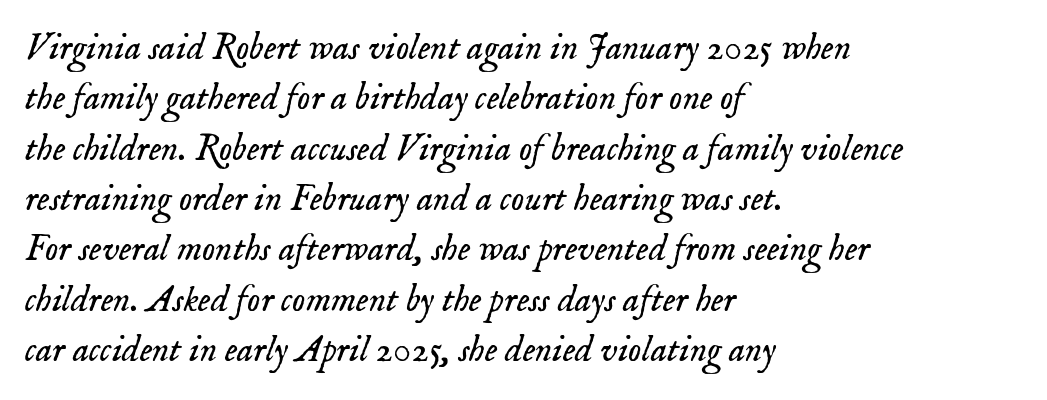
{"serif": "yes", "italic": "yes", "lean": "right", "slant_degrees": 18, "bold": "no", "weight": "light", "width": "normal", "stroke_contrast": "low", "x_height": "small", "monospaced": "no", "underline": "no", "align": "left", "line_spacing": "normal", "line_spacing_ratio": 1.36, "letter_spacing": "normal", "letter_spacing_em": 0.0, "glyph_px": 37}
